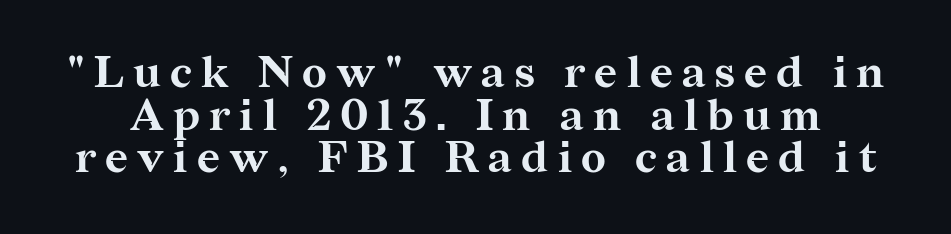
The image shows 44 px bold serif type, upright; set tight line spacing (0.97x), unusually wide letter spacing (+0.21 em), not underlined; medium stroke contrast and a medium x-height.
